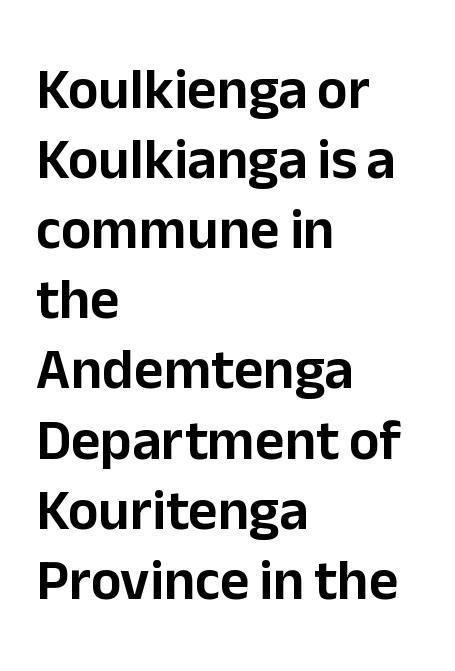
{"serif": "no", "italic": "no", "width": "normal", "stroke_contrast": "low", "x_height": "medium", "monospaced": "no", "underline": "no", "align": "left", "line_spacing_ratio": 1.23, "letter_spacing": "normal", "letter_spacing_em": 0.0, "glyph_px": 57}
